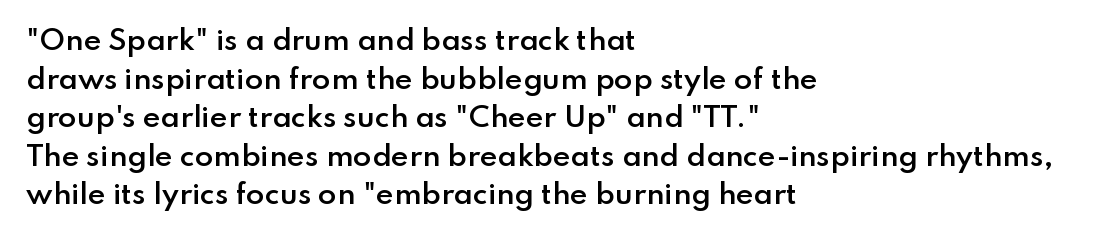
The image shows 27 px text type, upright; set left-aligned, normal line spacing (1.43x), normal letter spacing, not underlined.
